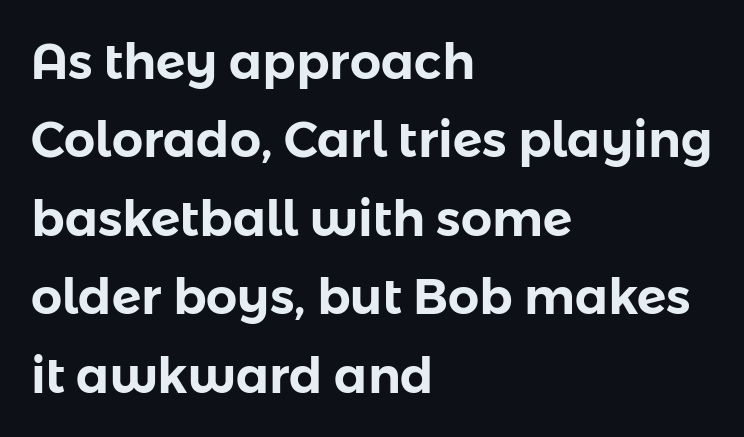
Q: Is the text italic (slanted)? A: No, it is upright.
Q: Is the typeface a serif or a sans-serif typeface? A: Sans-serif.
Q: Is the text underlined? A: No.
Q: How is the paragraph aligned? A: Left-aligned.
Q: Is the spacing between letters normal or unusually wide? A: Normal.
Q: Is the spacing between lines tight, normal or loose? A: Normal.
Q: Width (condensed, normal, or wide)? A: Normal.
Q: Stroke contrast? A: Low.
Q: x-height? A: Medium.
Q: Monospaced? A: No.
